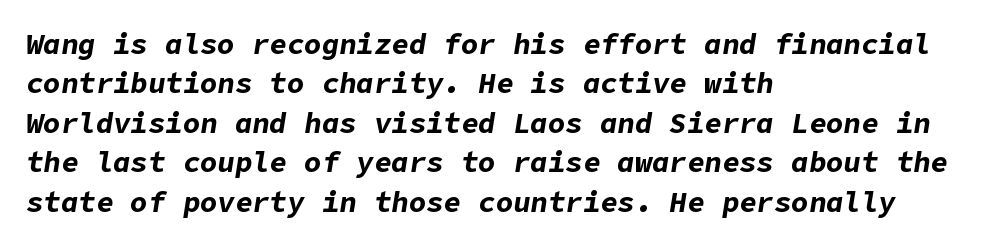
The image shows 29 px bold type, italic (leaning right); set left-aligned, normal line spacing (1.36x), normal letter spacing, not underlined; low stroke contrast and a medium x-height.
